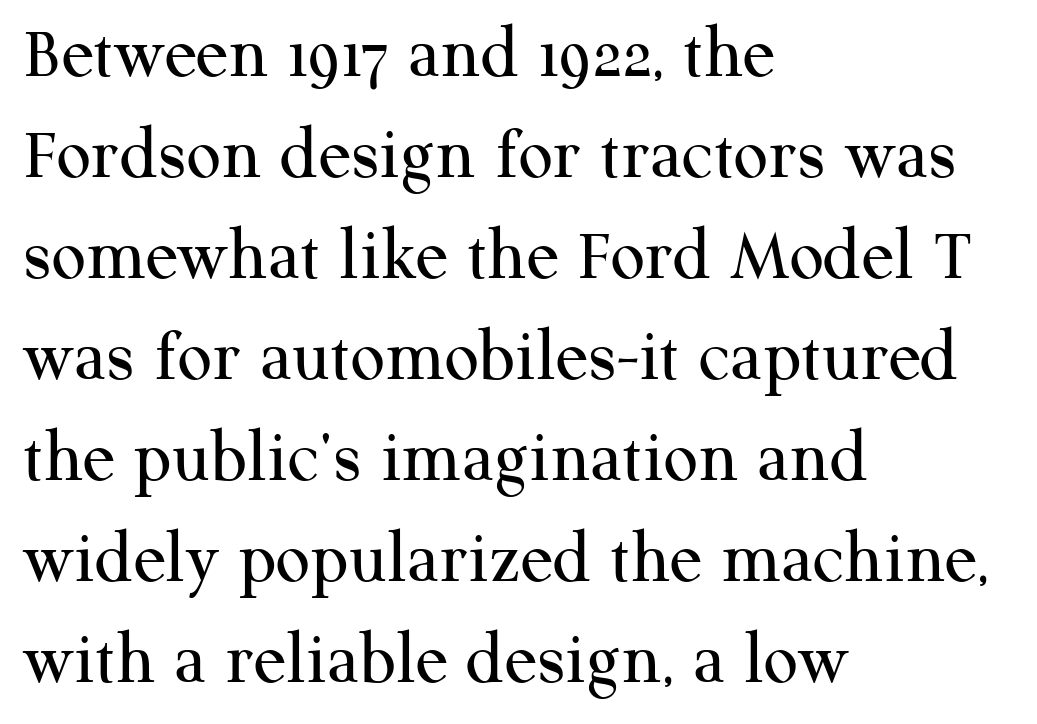
The image shows 76 px regular-weight serif type, upright; set left-aligned, normal line spacing (1.33x), normal letter spacing, not underlined; medium stroke contrast and a medium x-height.
